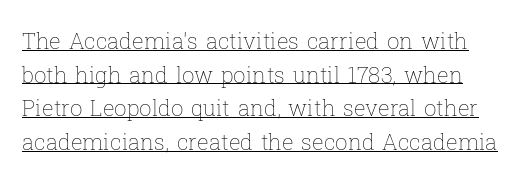
{"italic": "no", "bold": "no", "underline": "yes", "line_spacing": "normal", "line_spacing_ratio": 1.53, "letter_spacing": "normal", "letter_spacing_em": 0.0, "glyph_px": 22}
